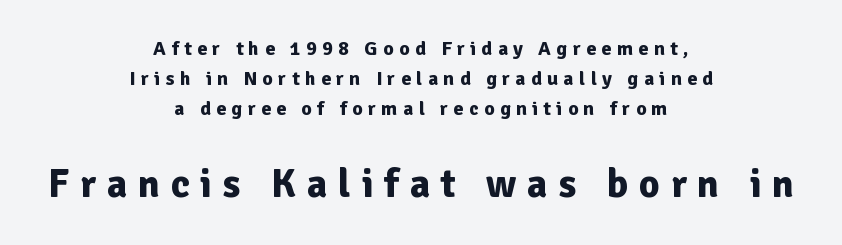
Q: Is the text bold? A: Yes.
Q: Is the text italic (slanted)? A: No, it is upright.
Q: Is the typeface a serif or a sans-serif typeface? A: Sans-serif.
Q: Is the text underlined? A: No.
Q: How is the paragraph aligned? A: Centered.
Q: Is the spacing between letters normal or unusually wide? A: Unusually wide.
Q: Is the spacing between lines tight, normal or loose? A: Normal.
Q: Which block of text is set in a larger size, the first (top) or the second (bottom)? A: The second (bottom) one.
Q: Width (condensed, normal, or wide)? A: Normal.
Q: Stroke contrast? A: Low.
Q: x-height? A: Medium.
Q: Monospaced? A: No.
